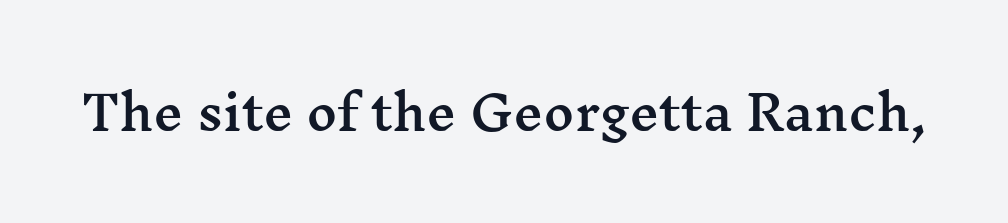
{"serif": "yes", "italic": "no", "width": "wide", "stroke_contrast": "medium", "x_height": "medium", "monospaced": "no", "underline": "no", "letter_spacing": "normal", "letter_spacing_em": 0.0, "glyph_px": 47}
